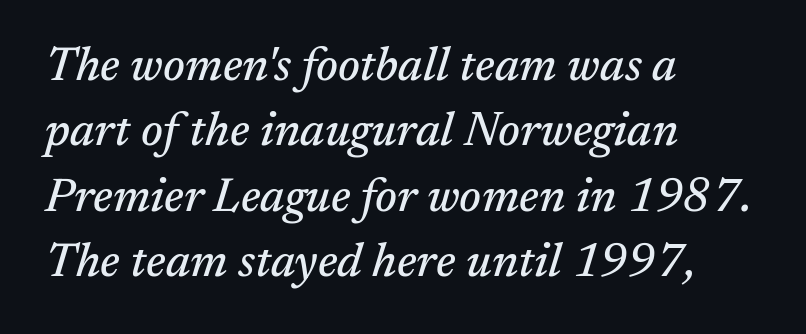
Glance below the letters and you will spot only blank space. Reading down the block, your eye returns to a fixed left position each line. The vertical gap from one line to the next is medium. Words appear dense and cohesive because spacing is normal. Would a proofreader flag this as italicized? Yes. Serifs: yes, visible at the terminals of the letterforms.
